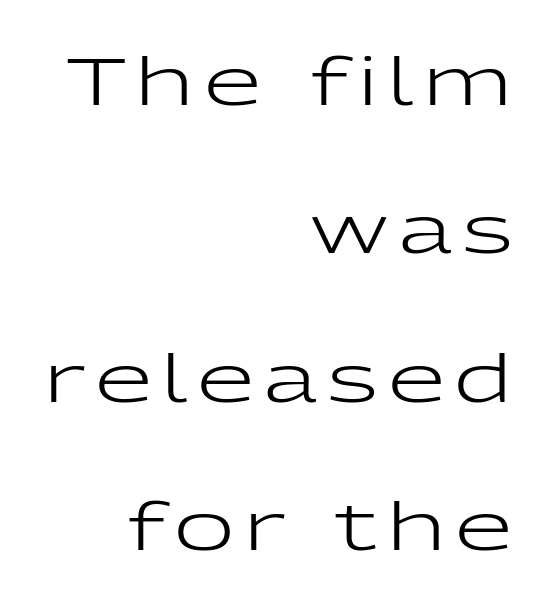
If you drew a ruler down the right edge, every line would touch it. It's the straight-up-and-down kind of type. Letters rest on an invisible, unmarked baseline. Proportional: the letters do not fall into vertical columns. Check where the strokes stop: nothing finishes them off — pure sans. The strokes are not fattened; the text isn't bold.
